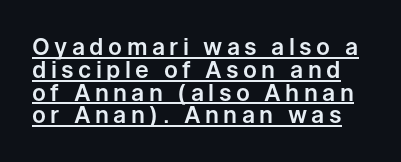
Q: Is the text italic (slanted)? A: No, it is upright.
Q: Is the text underlined? A: Yes.
Q: Is the spacing between lines tight, normal or loose? A: Tight.
